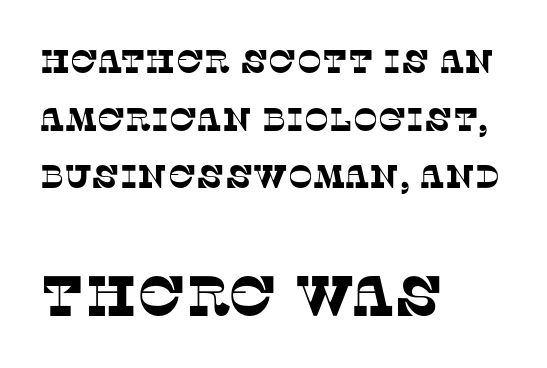
You get the small type first, then a jump to larger type. A typesetter would call this zero additional tracking. The ragged edge is on the right, which tells us the setting is flush left. Is this a sans? No — the strokes have serifs.
